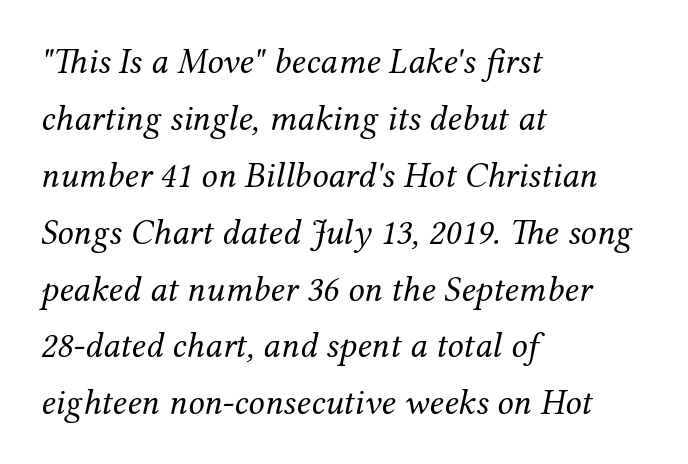
Q: Is the text bold? A: No.
Q: Is the text italic (slanted)? A: Yes, it leans right by about 12 degrees.
Q: Is the typeface a serif or a sans-serif typeface? A: Serif.
Q: Is the text underlined? A: No.
Q: How is the paragraph aligned? A: Left-aligned.
Q: Is the spacing between letters normal or unusually wide? A: Normal.
Q: Is the spacing between lines tight, normal or loose? A: Normal.
Q: Width (condensed, normal, or wide)? A: Normal.
Q: Stroke contrast? A: Medium.
Q: x-height? A: Medium.
Q: Monospaced? A: No.
